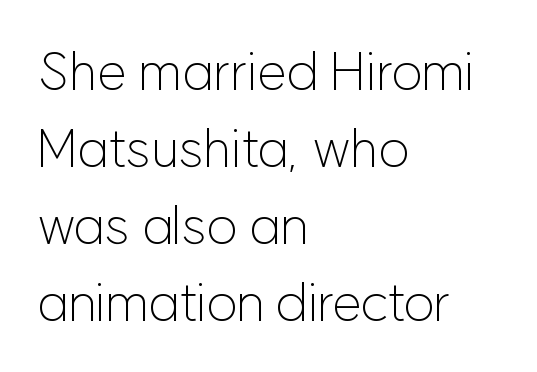
The image shows 53 px light sans-serif type, upright; set left-aligned, normal line spacing (1.45x), normal letter spacing, not underlined; low stroke contrast and a medium x-height.
